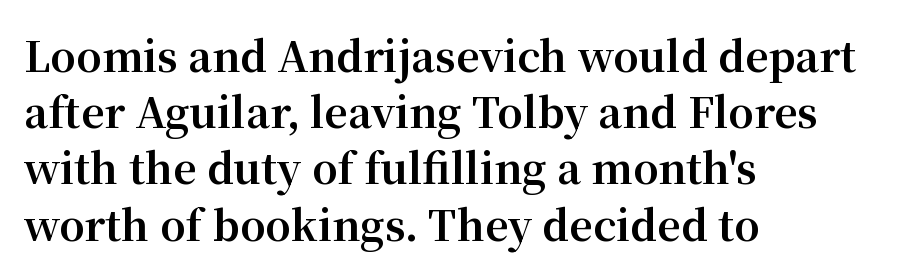
The image shows 41 px bold serif type, upright; set left-aligned, normal line spacing (1.37x), normal letter spacing, not underlined; medium stroke contrast and a medium x-height.
